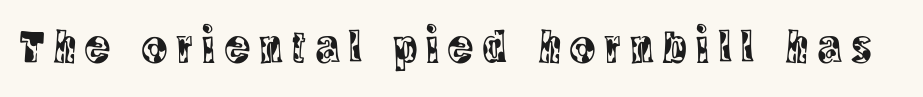
{"serif": "yes", "italic": "no", "width": "condensed", "x_height": "large", "monospaced": "no", "underline": "no", "letter_spacing": "wide", "letter_spacing_em": 0.21, "glyph_px": 47}
